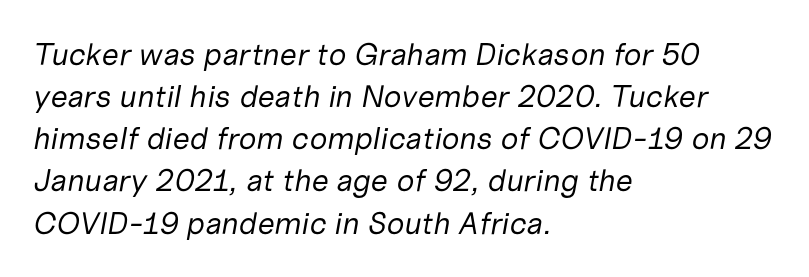
The image shows 31 px regular-weight type, italic (leaning right); set left-aligned, normal line spacing (1.36x), normal letter spacing, not underlined; low stroke contrast and a medium x-height.
